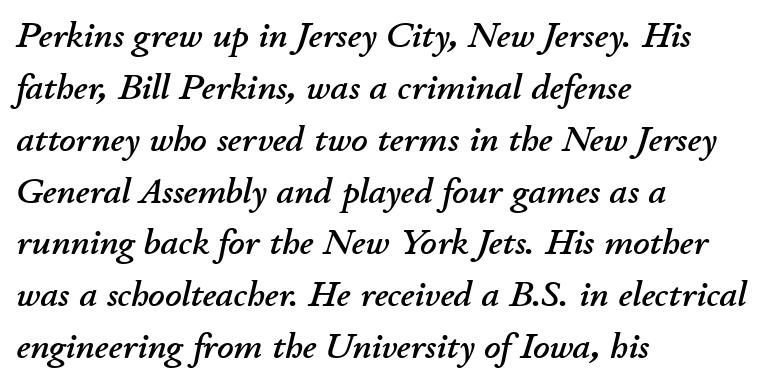
{"italic": "yes", "lean": "right", "slant_degrees": 11, "width": "normal", "stroke_contrast": "low", "x_height": "small", "monospaced": "no", "underline": "no", "align": "left", "line_spacing": "normal", "line_spacing_ratio": 1.44, "letter_spacing": "normal", "letter_spacing_em": 0.0, "glyph_px": 36}
